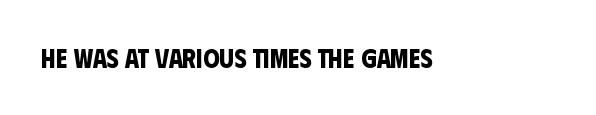
Q: Is the text bold? A: Yes.
Q: Is the text underlined? A: No.
Q: Is the spacing between letters normal or unusually wide? A: Normal.
